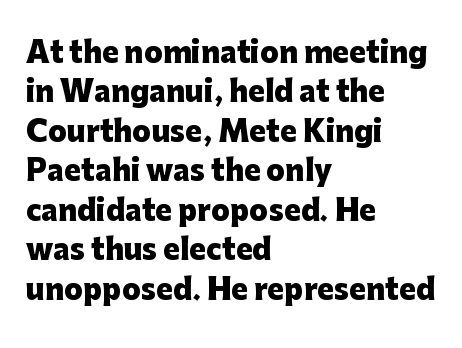
A bare baseline throughout the passage. The typography opts for an upright posture over an oblique one. The lines are quadded left. Line spacing here is normal. Note: no serifs on the glyphs.
